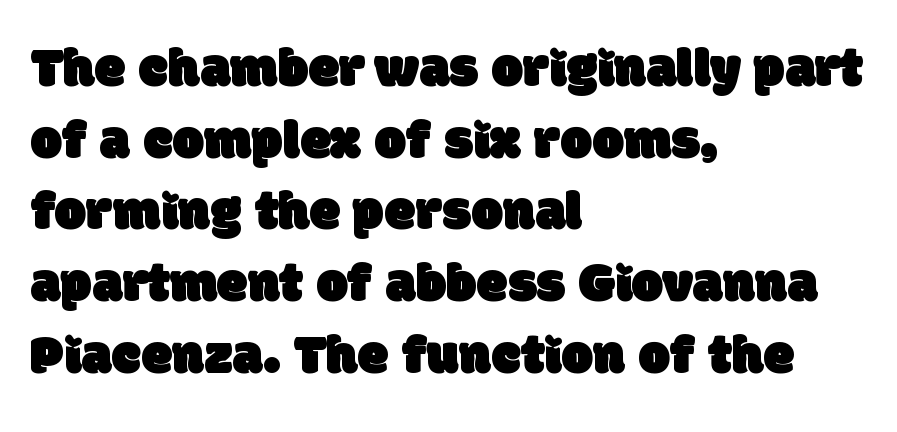
Are there feet on the stems? There aren't — it's a sans. Line starts are locked; line ends wander. You could not count columns in this text — the font is proportionally spaced. Regarding leading, the lines here are spaced in the standard way.
